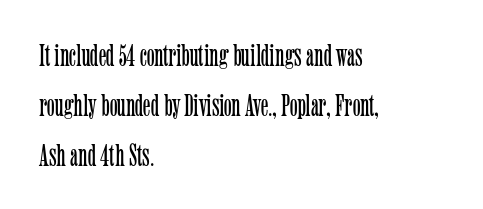
{"serif": "yes", "italic": "no", "bold": "no", "weight": "light", "width": "condensed", "stroke_contrast": "low", "x_height": "medium", "monospaced": "no", "underline": "no", "align": "left", "line_spacing": "normal", "line_spacing_ratio": 1.56, "letter_spacing": "normal", "letter_spacing_em": 0.0, "glyph_px": 32}
